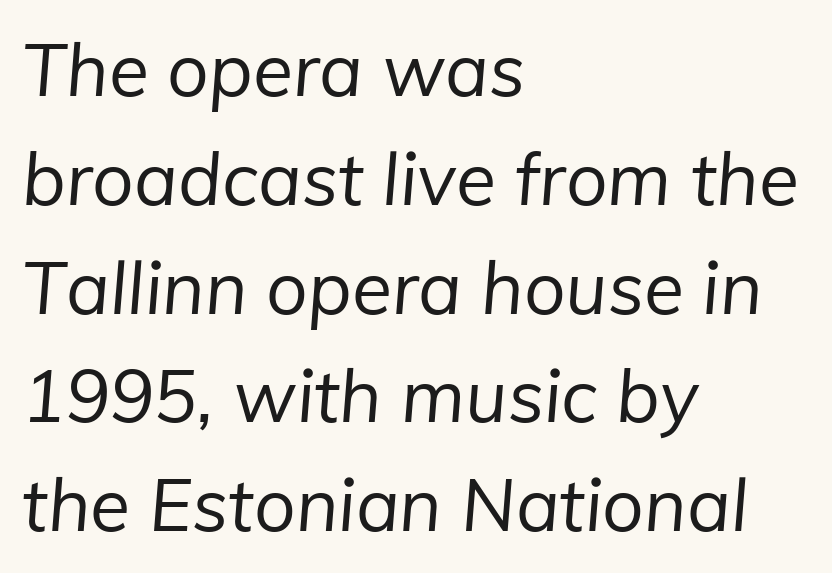
{"serif": "no", "bold": "no", "weight": "regular", "width": "normal", "stroke_contrast": "low", "x_height": "medium", "monospaced": "no", "underline": "no", "align": "left", "line_spacing": "normal", "line_spacing_ratio": 1.49, "letter_spacing": "normal", "letter_spacing_em": 0.0, "glyph_px": 73}
